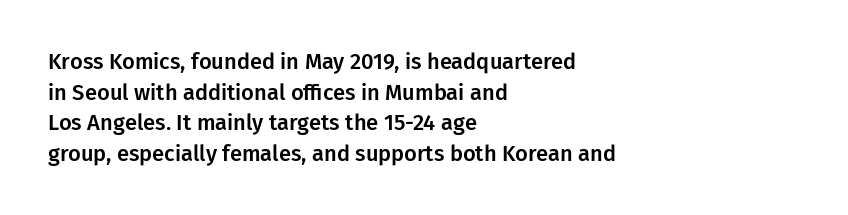
The image shows 22 px text type, upright; set left-aligned, normal line spacing (1.39x), normal letter spacing, not underlined.
